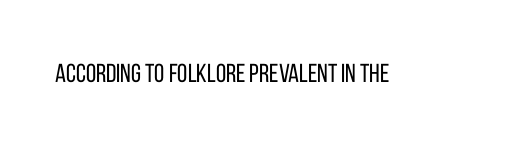
The image shows 26 px text type, upright; set normal letter spacing, not underlined.
